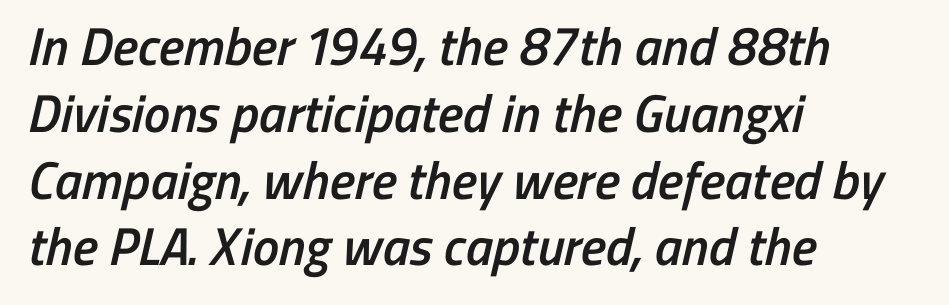
Q: Is the text bold? A: Semi-bold.
Q: Is the typeface a serif or a sans-serif typeface? A: Sans-serif.
Q: Is the text underlined? A: No.
Q: How is the paragraph aligned? A: Left-aligned.
Q: Is the spacing between letters normal or unusually wide? A: Normal.
Q: Is the spacing between lines tight, normal or loose? A: Normal.
Q: Width (condensed, normal, or wide)? A: Condensed.
Q: Stroke contrast? A: Low.
Q: x-height? A: Medium.
Q: Monospaced? A: No.
